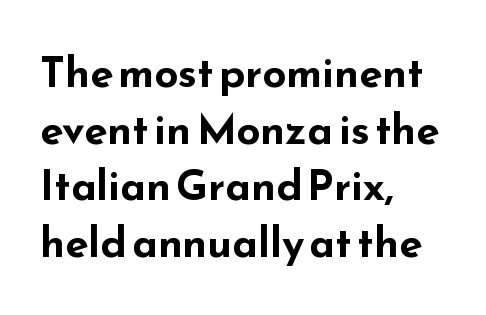
{"serif": "no", "italic": "no", "bold": "yes", "weight": "bold", "width": "wide", "stroke_contrast": "low", "x_height": "small", "monospaced": "no", "underline": "no", "align": "left", "line_spacing": "normal", "line_spacing_ratio": 1.35, "letter_spacing": "normal", "letter_spacing_em": 0.0, "glyph_px": 42}
